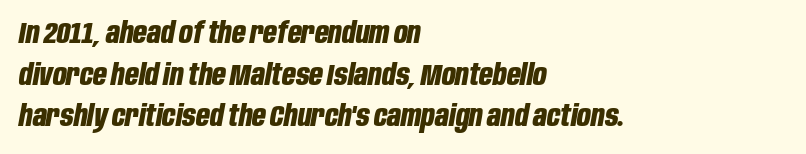
Q: Is the text bold? A: Yes.
Q: Is the text italic (slanted)? A: Yes, it leans right by about 10 degrees.
Q: Is the text underlined? A: No.
Q: How is the paragraph aligned? A: Left-aligned.
Q: Is the spacing between letters normal or unusually wide? A: Normal.
Q: Is the spacing between lines tight, normal or loose? A: Normal.
Q: Width (condensed, normal, or wide)? A: Condensed.
Q: Stroke contrast? A: Low.
Q: x-height? A: Large.
Q: Monospaced? A: No.
